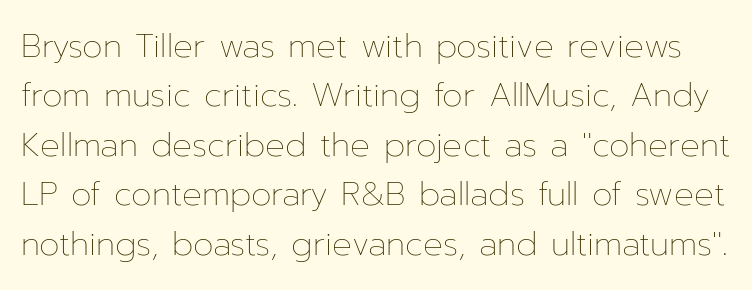
Each stroke keeps to a modest, everyday thickness or less. When letters stand straight like this, we call the style roman or upright. Each letter keeps its own natural width here, so spacing adapts to shape. How are the letters spaced? Ordinarily, with no added tracking. Vertical spacing — default.
